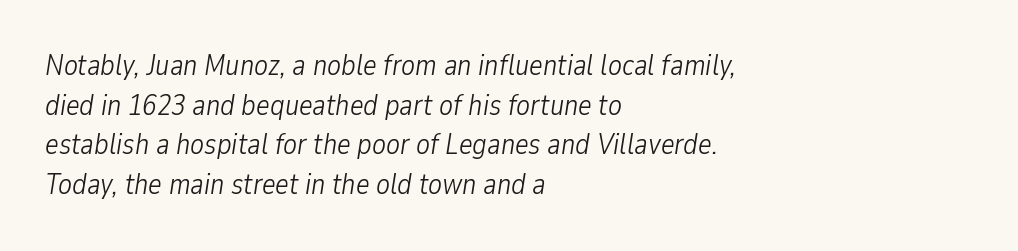
Q: Is the text bold? A: No.
Q: Is the text italic (slanted)? A: Yes, it leans right by about 9 degrees.
Q: Is the text underlined? A: No.
Q: How is the paragraph aligned? A: Left-aligned.
Q: Is the spacing between letters normal or unusually wide? A: Normal.
Q: Is the spacing between lines tight, normal or loose? A: Normal.
Q: Width (condensed, normal, or wide)? A: Condensed.
Q: Stroke contrast? A: Low.
Q: x-height? A: Medium.
Q: Monospaced? A: No.
